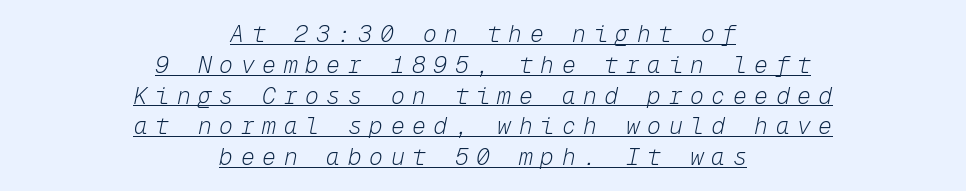
{"italic": "yes", "lean": "right", "slant_degrees": 12, "bold": "no", "underline": "yes", "align": "center", "line_spacing": "normal", "line_spacing_ratio": 1.34, "letter_spacing": "wide", "letter_spacing_em": 0.33, "glyph_px": 23}
